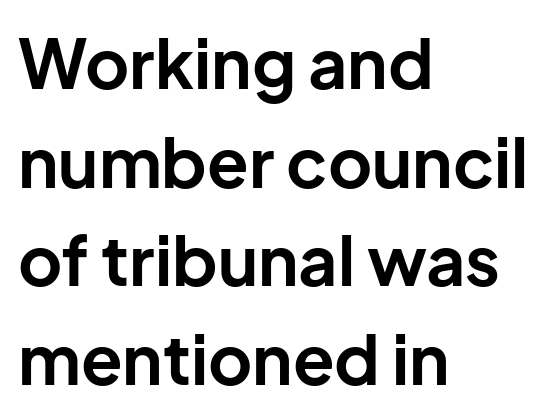
Q: Is the text bold? A: Yes.
Q: Is the text italic (slanted)? A: No, it is upright.
Q: Is the typeface a serif or a sans-serif typeface? A: Sans-serif.
Q: Is the text underlined? A: No.
Q: How is the paragraph aligned? A: Left-aligned.
Q: Is the spacing between letters normal or unusually wide? A: Normal.
Q: Is the spacing between lines tight, normal or loose? A: Normal.
Q: Width (condensed, normal, or wide)? A: Normal.
Q: Stroke contrast? A: Low.
Q: x-height? A: Medium.
Q: Monospaced? A: No.
